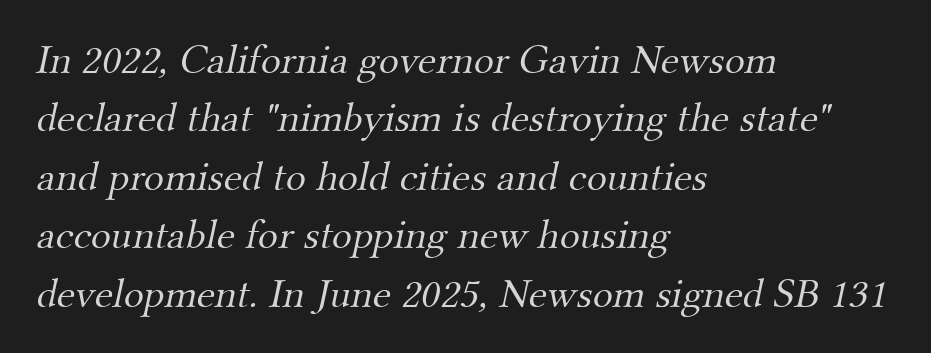
Q: Is the text bold? A: No.
Q: Is the typeface a serif or a sans-serif typeface? A: Serif.
Q: Is the text underlined? A: No.
Q: How is the paragraph aligned? A: Left-aligned.
Q: Is the spacing between letters normal or unusually wide? A: Normal.
Q: Is the spacing between lines tight, normal or loose? A: Normal.
Q: Width (condensed, normal, or wide)? A: Normal.
Q: Stroke contrast? A: Medium.
Q: x-height? A: Small.
Q: Monospaced? A: No.
